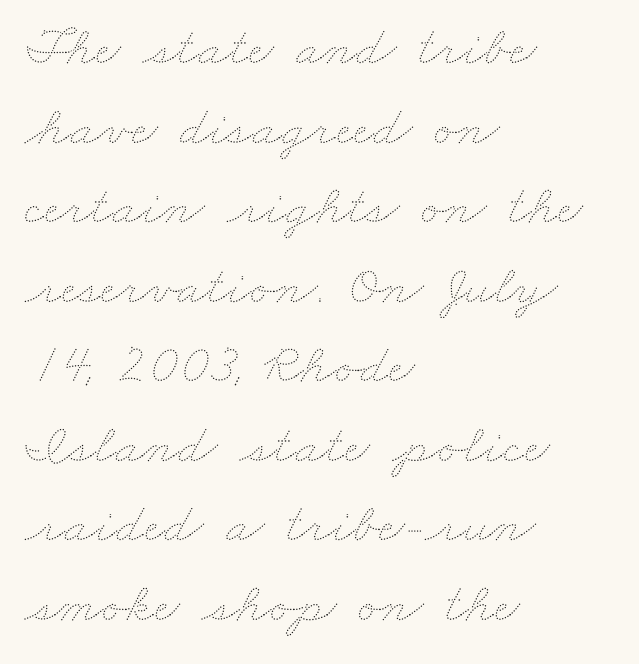
The image shows 56 px thin, wide type; set left-aligned, normal line spacing (1.42x), normal letter spacing, not underlined; medium stroke contrast and a small x-height.
